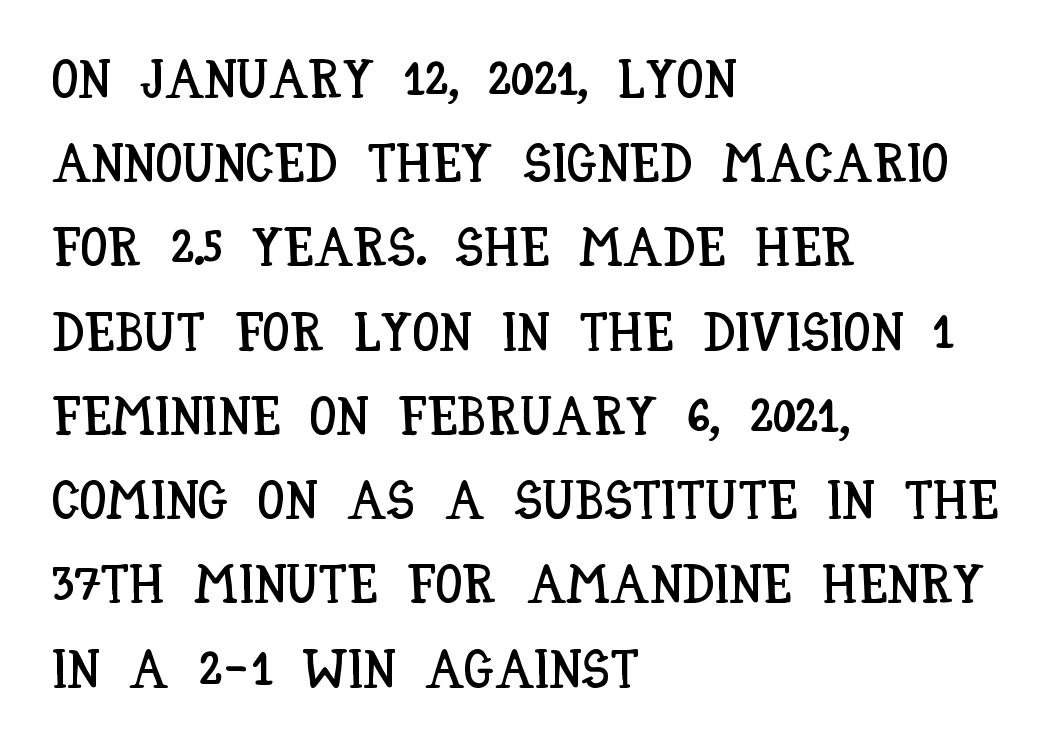
{"italic": "no", "width": "condensed", "stroke_contrast": "low", "x_height": "large", "monospaced": "no", "underline": "no", "align": "left", "line_spacing": "normal", "line_spacing_ratio": 1.56, "letter_spacing": "normal", "letter_spacing_em": 0.0, "glyph_px": 54}
